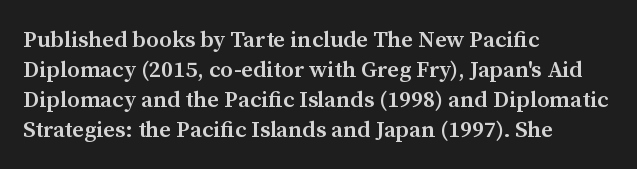
The image shows 23 px text type, upright; set left-aligned, normal line spacing (1.31x), normal letter spacing, not underlined.
